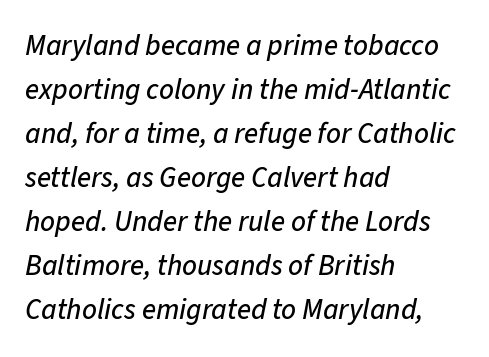
The image shows 29 px text type, italic (leaning right); set left-aligned, normal line spacing (1.52x), normal letter spacing, not underlined; low stroke contrast and a medium x-height.
